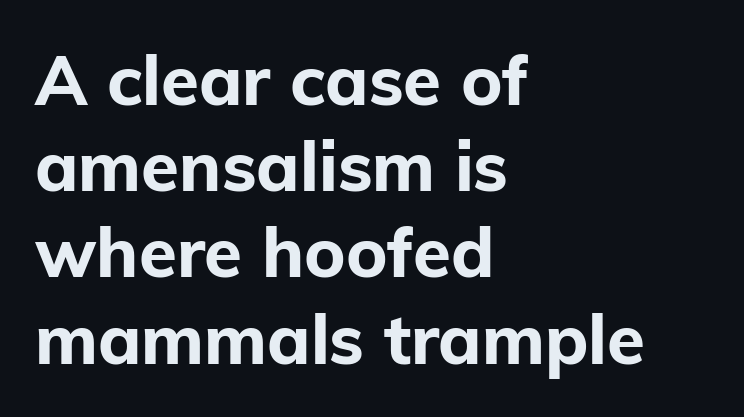
{"serif": "no", "italic": "no", "bold": "yes", "weight": "bold", "width": "normal", "stroke_contrast": "low", "x_height": "medium", "monospaced": "no", "underline": "no", "align": "left", "line_spacing": "normal", "line_spacing_ratio": 1.25, "letter_spacing": "normal", "letter_spacing_em": 0.0, "glyph_px": 69}
